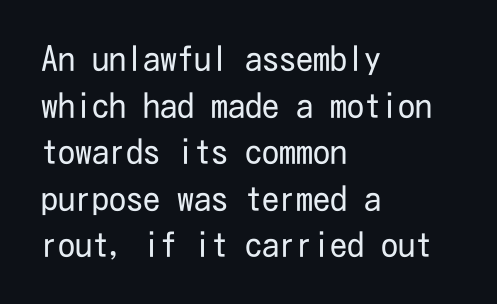
Stems and bowls with no extra thickness — not bold. Characters follow at the spacing the type designer built in. Characters remain perfectly vertical along every line. Descender tails drop into unmarked territory. The type family on display is of the sans-serif kind.
